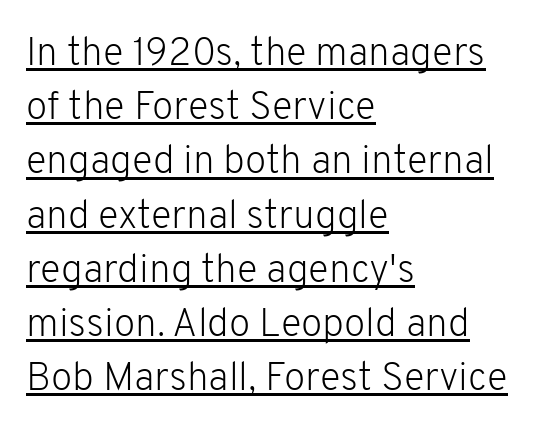
{"serif": "no", "italic": "no", "bold": "no", "weight": "light", "width": "normal", "stroke_contrast": "low", "x_height": "medium", "monospaced": "no", "underline": "yes", "align": "left", "line_spacing": "normal", "line_spacing_ratio": 1.39, "letter_spacing": "normal", "letter_spacing_em": 0.0, "glyph_px": 39}
